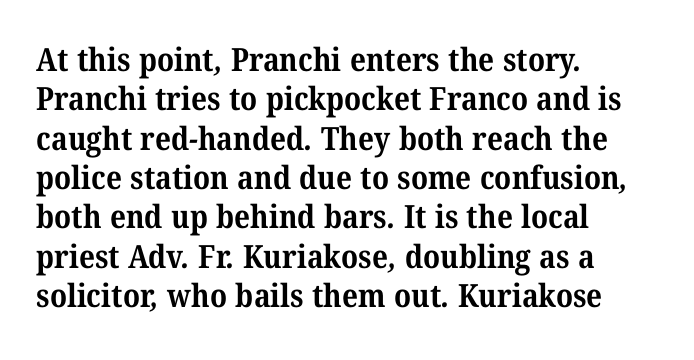
Q: Is the text bold? A: Yes.
Q: Is the typeface a serif or a sans-serif typeface? A: Serif.
Q: Is the text underlined? A: No.
Q: How is the paragraph aligned? A: Left-aligned.
Q: Is the spacing between letters normal or unusually wide? A: Normal.
Q: Width (condensed, normal, or wide)? A: Normal.
Q: Stroke contrast? A: Medium.
Q: x-height? A: Medium.
Q: Monospaced? A: No.
